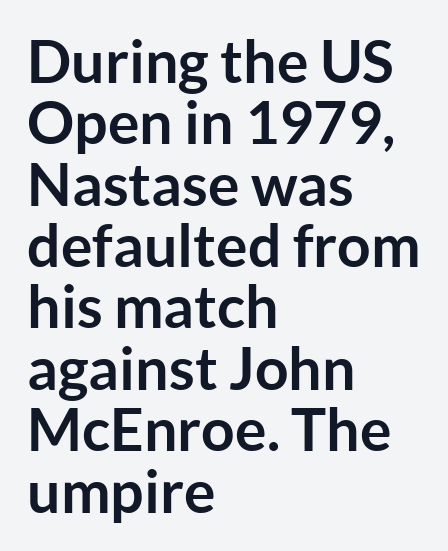
{"serif": "no", "italic": "no", "bold": "yes", "weight": "semibold", "width": "normal", "stroke_contrast": "low", "x_height": "medium", "monospaced": "no", "underline": "no", "align": "left", "line_spacing": "tight", "line_spacing_ratio": 1.04, "letter_spacing": "normal", "letter_spacing_em": 0.0, "glyph_px": 59}
